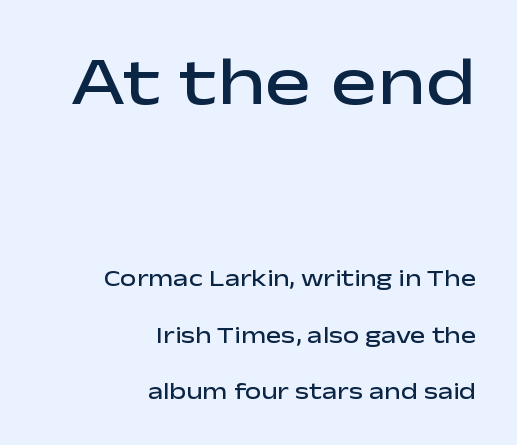
Q: Is the text bold? A: Semi-bold.
Q: Is the text italic (slanted)? A: No, it is upright.
Q: Is the typeface a serif or a sans-serif typeface? A: Sans-serif.
Q: Is the text underlined? A: No.
Q: How is the paragraph aligned? A: Right-aligned.
Q: Is the spacing between letters normal or unusually wide? A: Normal.
Q: Is the spacing between lines tight, normal or loose? A: Loose.
Q: Which block of text is set in a larger size, the first (top) or the second (bottom)? A: The first (top) one.
Q: Width (condensed, normal, or wide)? A: Wide.
Q: Stroke contrast? A: Low.
Q: x-height? A: Medium.
Q: Monospaced? A: No.
